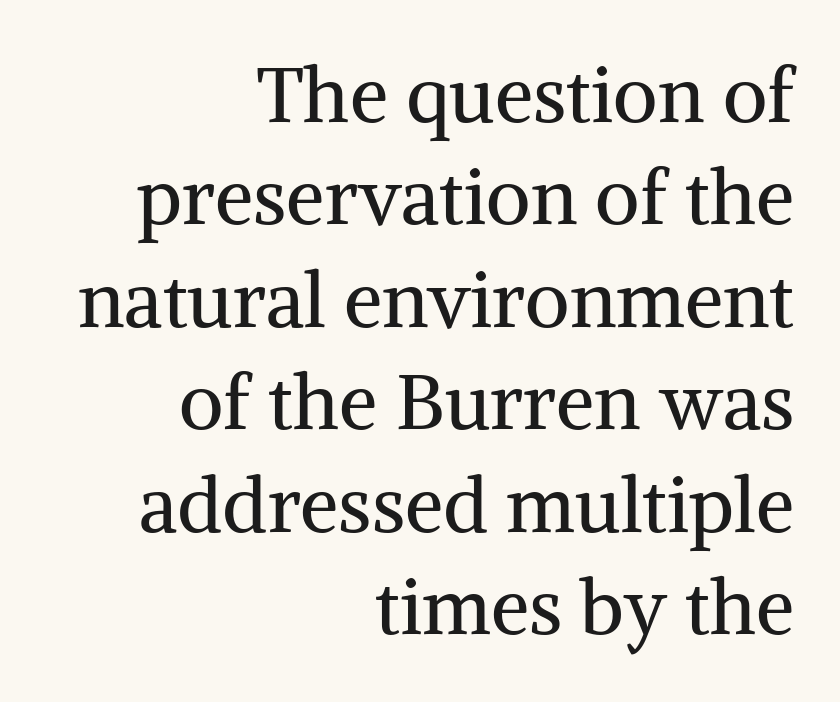
The rendering keeps characters at their native spacing. Visually the block forms a straight wall on the right and a jagged coastline on the left. Every character sits straight up, as roman type does. A typesetter would call this proportional, since set widths differ per character.
